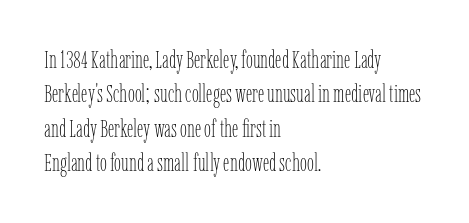
Q: Is the text bold? A: No.
Q: Is the text italic (slanted)? A: No, it is upright.
Q: Is the text underlined? A: No.
Q: How is the paragraph aligned? A: Left-aligned.
Q: Is the spacing between letters normal or unusually wide? A: Normal.
Q: Is the spacing between lines tight, normal or loose? A: Normal.
